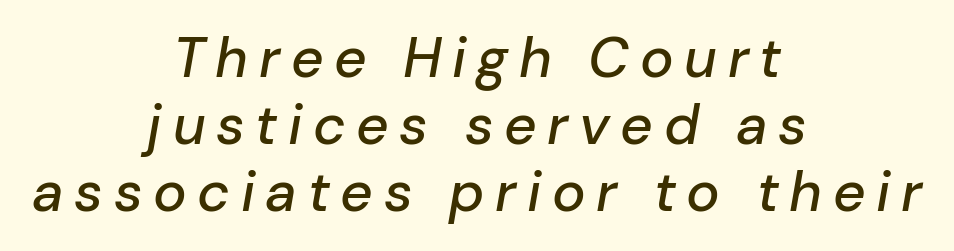
The axis of the letterforms is tilted away from vertical. Think of a printed novel: that variable character pitch is what you see here. The strip under each line holds only bare page. Where is the straight margin? There isn't one; the lines are centered.
